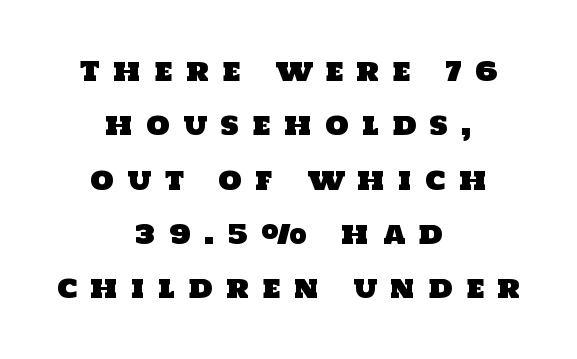
Q: Is the text underlined? A: No.
Q: How is the paragraph aligned? A: Centered.
Q: Is the spacing between letters normal or unusually wide? A: Unusually wide.
Q: Is the spacing between lines tight, normal or loose? A: Loose.
